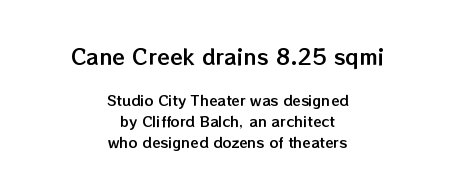
Of the two passages, the one on top uses the larger point size. Lines of text with bare space underneath. Every row of glyphs is offset so its center matches the block's center. One glance says typical: line gaps are just what's usual.
